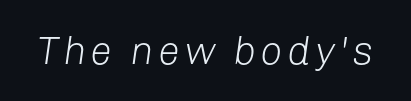
Q: Is the text bold? A: No.
Q: Is the text italic (slanted)? A: Yes, it leans right by about 8 degrees.
Q: Is the text underlined? A: No.
Q: Width (condensed, normal, or wide)? A: Normal.
Q: Stroke contrast? A: Low.
Q: x-height? A: Medium.
Q: Monospaced? A: No.
